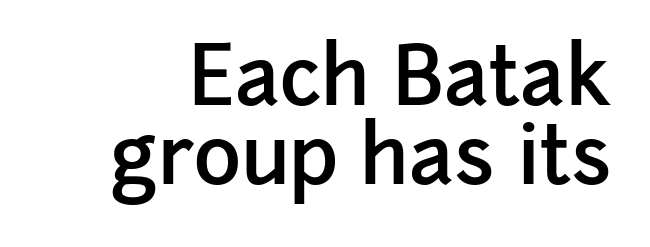
The image shows 80 px semibold sans-serif type, upright; set tight line spacing (0.99x), normal letter spacing, not underlined; low stroke contrast and a medium x-height.
